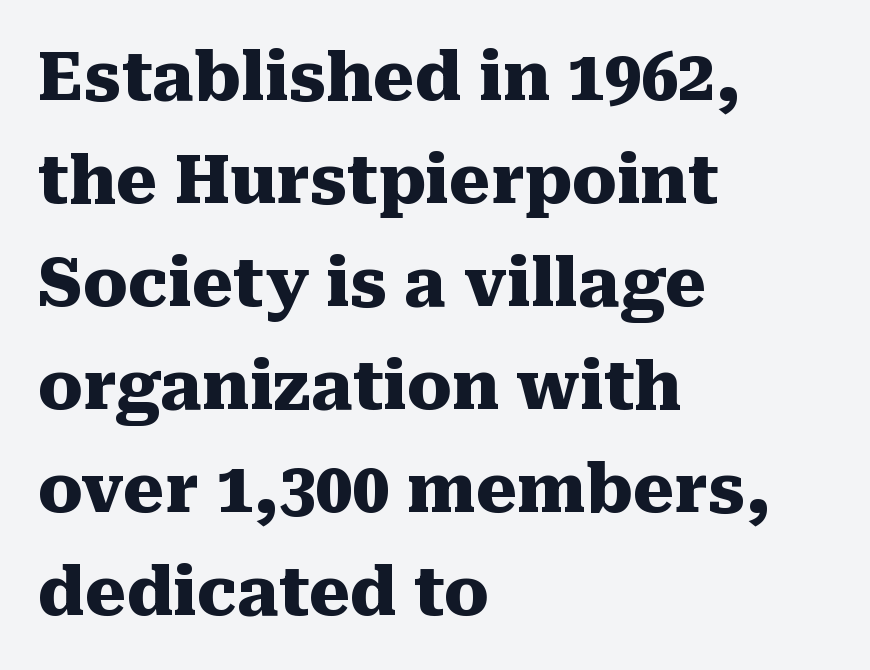
This is the regular roman posture of the typeface. Each row of text sits above clean, open space. Notice how thick the strokes are: this is what a full bold looks like. Examine the stroke ends and you'll spot serifs.
